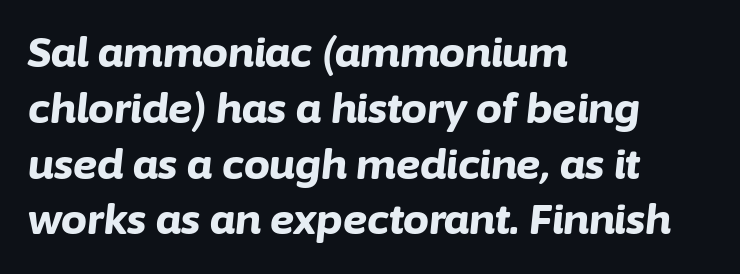
The image shows 41 px bold type, italic (leaning right); set left-aligned, normal line spacing (1.36x), normal letter spacing, not underlined; low stroke contrast and a medium x-height.
